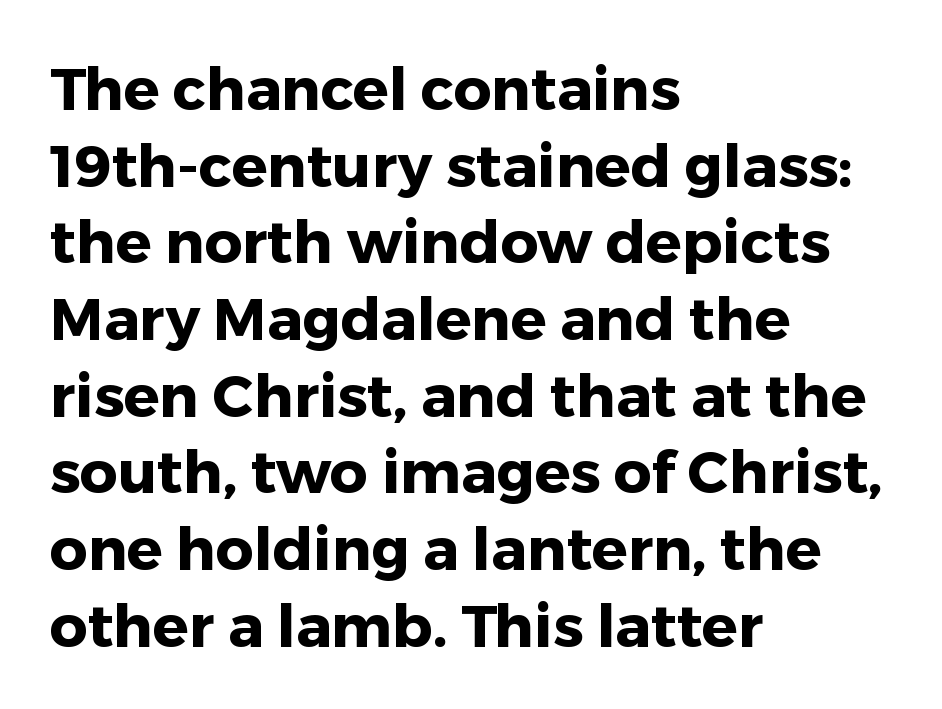
Q: Is the text bold? A: Yes.
Q: Is the text italic (slanted)? A: No, it is upright.
Q: Is the typeface a serif or a sans-serif typeface? A: Sans-serif.
Q: Is the text underlined? A: No.
Q: How is the paragraph aligned? A: Left-aligned.
Q: Is the spacing between letters normal or unusually wide? A: Normal.
Q: Is the spacing between lines tight, normal or loose? A: Normal.
Q: Width (condensed, normal, or wide)? A: Normal.
Q: Stroke contrast? A: Low.
Q: x-height? A: Medium.
Q: Monospaced? A: No.
